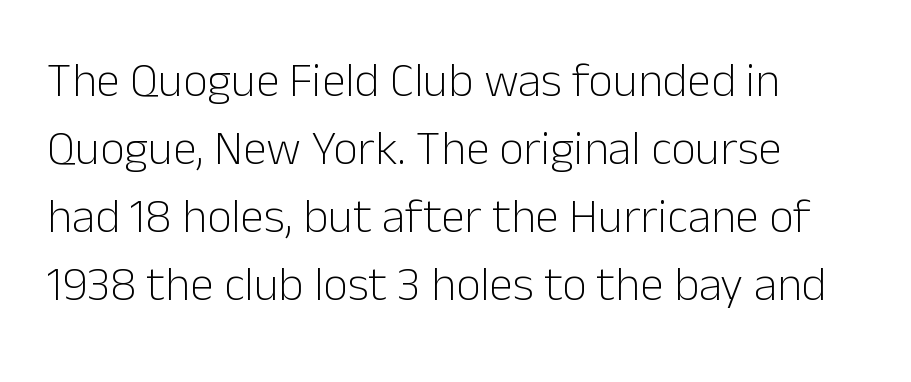
{"serif": "no", "italic": "no", "bold": "no", "weight": "light", "width": "normal", "stroke_contrast": "low", "x_height": "medium", "monospaced": "no", "underline": "no", "align": "left", "line_spacing": "normal", "line_spacing_ratio": 1.42, "letter_spacing": "normal", "letter_spacing_em": 0.0, "glyph_px": 48}
